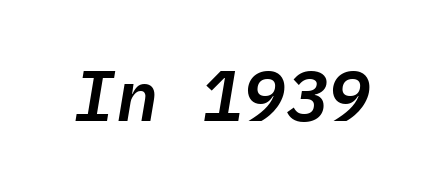
{"italic": "yes", "lean": "right", "slant_degrees": 9, "width": "normal", "stroke_contrast": "low", "x_height": "medium", "monospaced": "yes", "underline": "no", "letter_spacing": "normal", "letter_spacing_em": 0.0, "glyph_px": 71}
